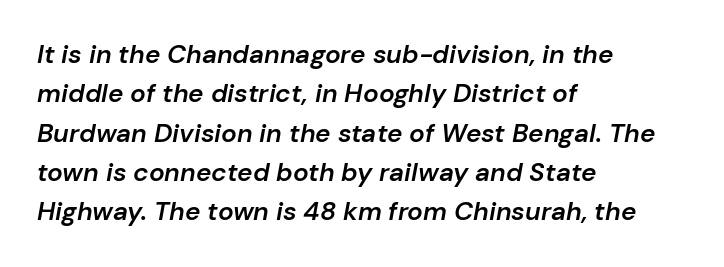
Q: Is the text bold? A: Semi-bold.
Q: Is the text italic (slanted)? A: Yes, it leans right by about 10 degrees.
Q: Is the text underlined? A: No.
Q: How is the paragraph aligned? A: Left-aligned.
Q: Is the spacing between letters normal or unusually wide? A: Normal.
Q: Is the spacing between lines tight, normal or loose? A: Normal.
